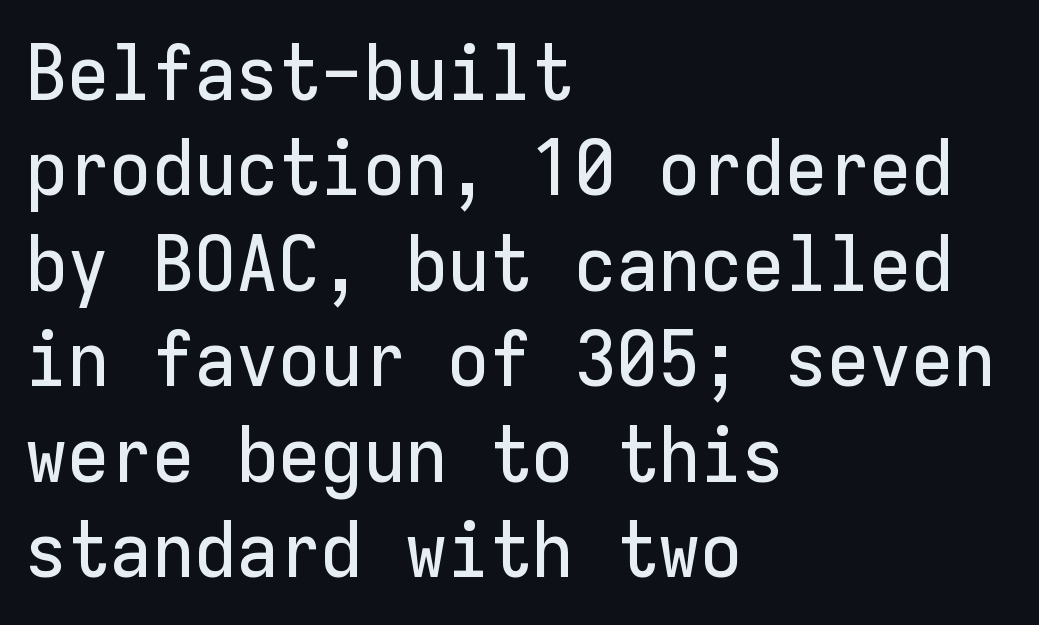
Q: Is the text italic (slanted)? A: No, it is upright.
Q: Is the typeface a serif or a sans-serif typeface? A: Sans-serif.
Q: Is the text underlined? A: No.
Q: How is the paragraph aligned? A: Left-aligned.
Q: Is the spacing between letters normal or unusually wide? A: Normal.
Q: Width (condensed, normal, or wide)? A: Normal.
Q: Stroke contrast? A: Low.
Q: x-height? A: Medium.
Q: Monospaced? A: Yes.
